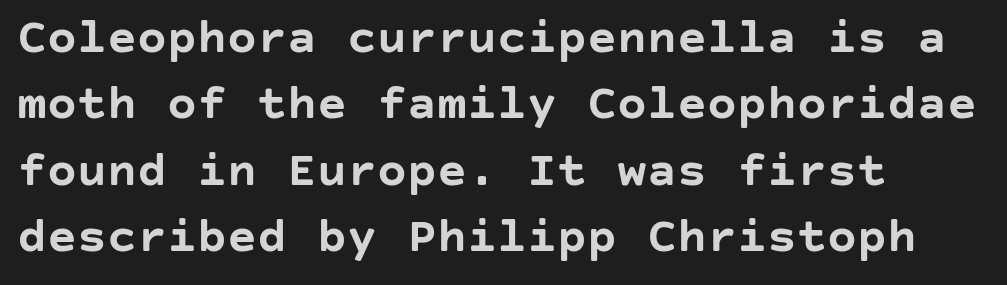
{"serif": "no", "italic": "no", "bold": "yes", "weight": "semibold", "width": "normal", "stroke_contrast": "low", "x_height": "large", "underline": "no", "align": "left", "line_spacing": "normal", "line_spacing_ratio": 1.33, "letter_spacing": "normal", "letter_spacing_em": 0.0, "glyph_px": 50}
